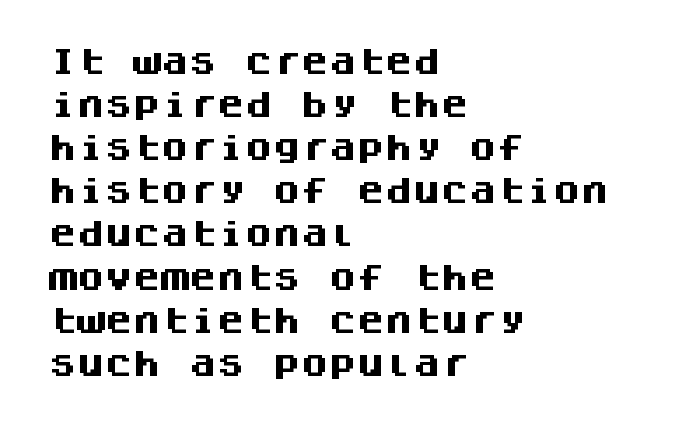
Spacing verdict: monospaced, one width for all characters. Ordinary non-slanted type is in use. In terms of weight, the rendering is a true, heavy bold. These lines are set flush left with a ragged right edge. The foot of each line stays bare and open. Normally led — the rows are evenly, conventionally spaced.
